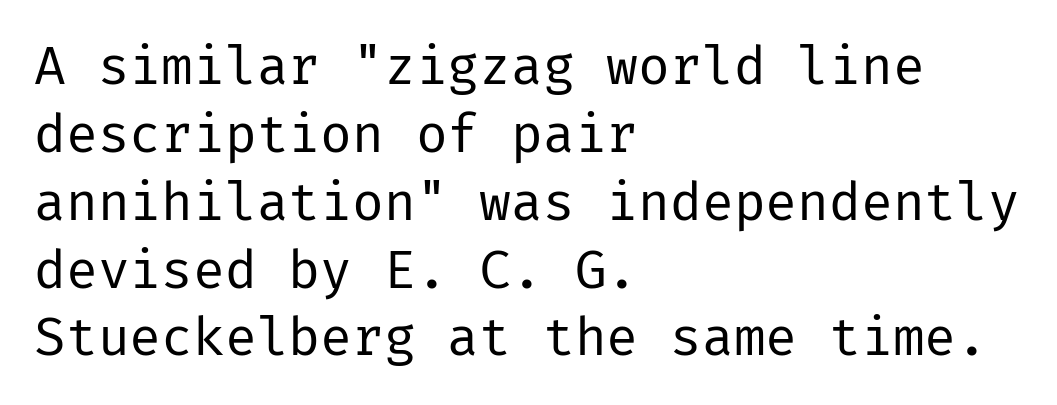
Q: Is the text bold? A: No.
Q: Is the text italic (slanted)? A: No, it is upright.
Q: Is the typeface a serif or a sans-serif typeface? A: Sans-serif.
Q: Is the text underlined? A: No.
Q: How is the paragraph aligned? A: Left-aligned.
Q: Is the spacing between letters normal or unusually wide? A: Normal.
Q: Is the spacing between lines tight, normal or loose? A: Normal.
Q: Width (condensed, normal, or wide)? A: Normal.
Q: Stroke contrast? A: Low.
Q: x-height? A: Medium.
